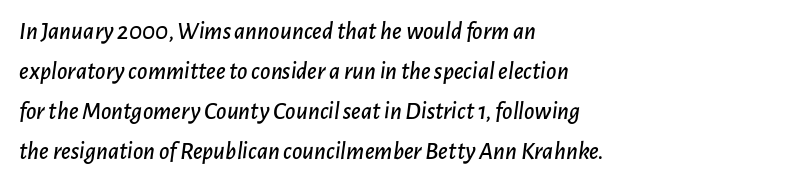
{"italic": "yes", "lean": "right", "slant_degrees": 7, "underline": "no", "align": "left", "line_spacing": "normal", "line_spacing_ratio": 1.6, "letter_spacing": "normal", "letter_spacing_em": 0.0, "glyph_px": 25}
